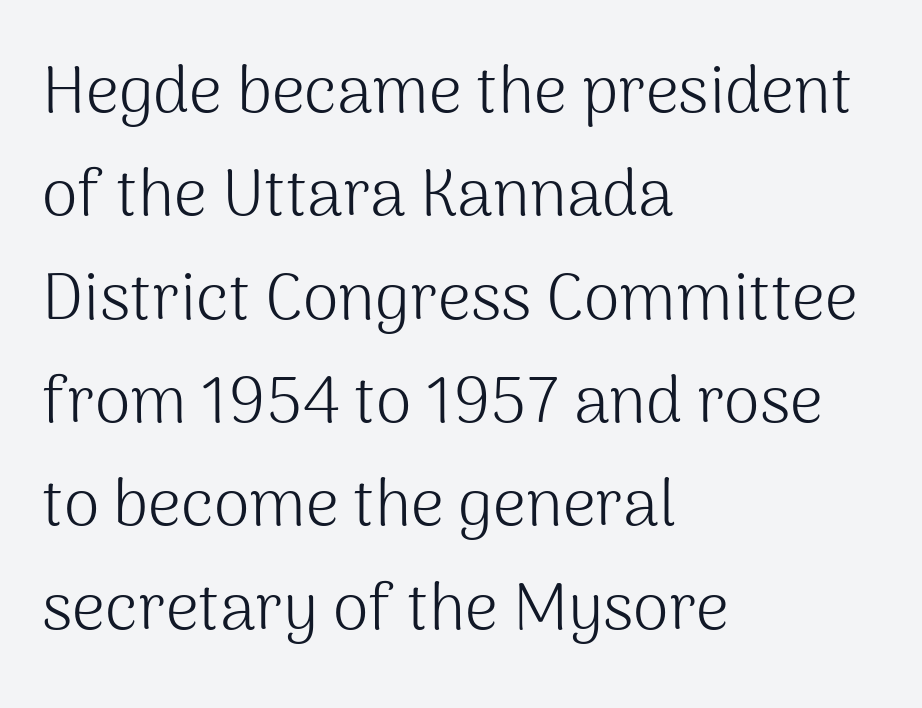
{"serif": "no", "italic": "no", "bold": "no", "weight": "light", "width": "normal", "stroke_contrast": "medium", "x_height": "medium", "monospaced": "no", "underline": "no", "align": "left", "line_spacing": "normal", "line_spacing_ratio": 1.59, "letter_spacing": "normal", "letter_spacing_em": 0.0, "glyph_px": 65}
